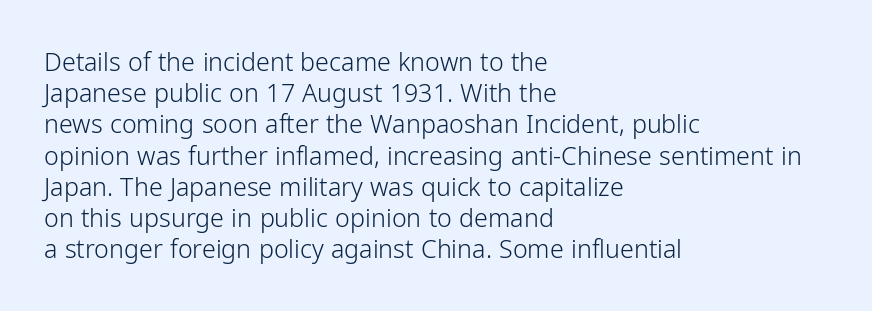
{"italic": "no", "bold": "no", "underline": "no", "align": "left", "line_spacing": "normal", "line_spacing_ratio": 1.25, "letter_spacing": "normal", "letter_spacing_em": 0.0, "glyph_px": 25}
